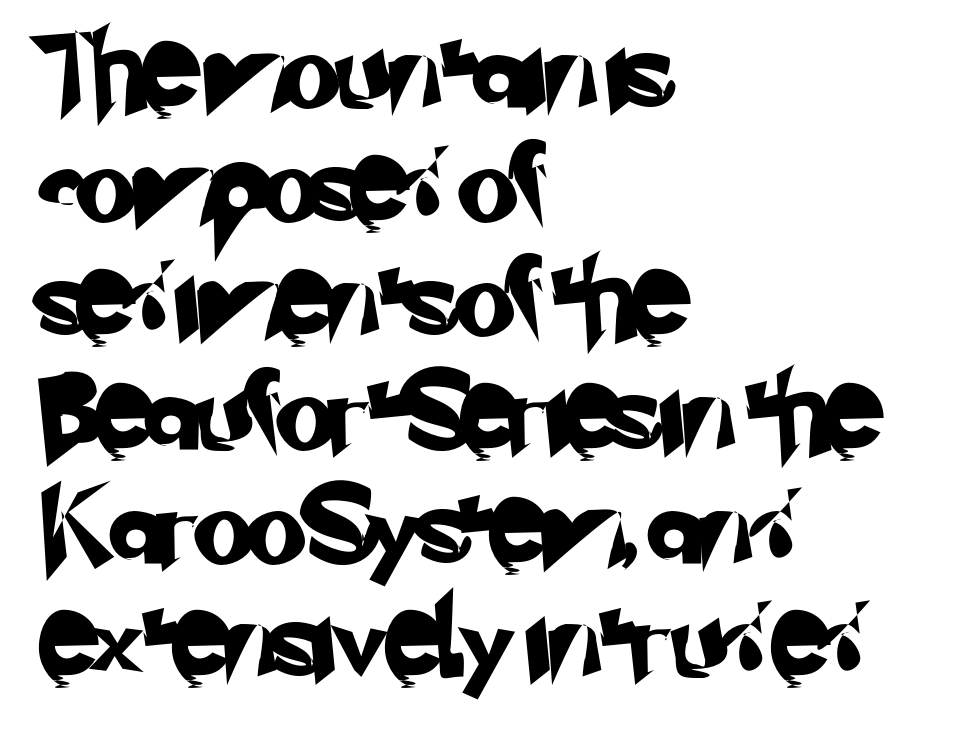
The image shows 78 px sans-serif type; set left-aligned, normal line spacing (1.46x), normal letter spacing, not underlined; low stroke contrast and a small x-height.
